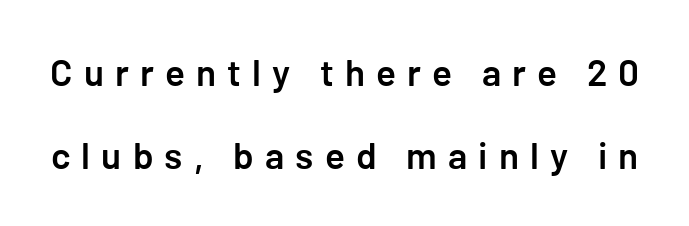
Q: Is the text bold? A: Semi-bold.
Q: Is the text italic (slanted)? A: No, it is upright.
Q: Is the typeface a serif or a sans-serif typeface? A: Sans-serif.
Q: Is the text underlined? A: No.
Q: Is the spacing between letters normal or unusually wide? A: Unusually wide.
Q: Is the spacing between lines tight, normal or loose? A: Loose.
Q: Width (condensed, normal, or wide)? A: Normal.
Q: Stroke contrast? A: Low.
Q: x-height? A: Medium.
